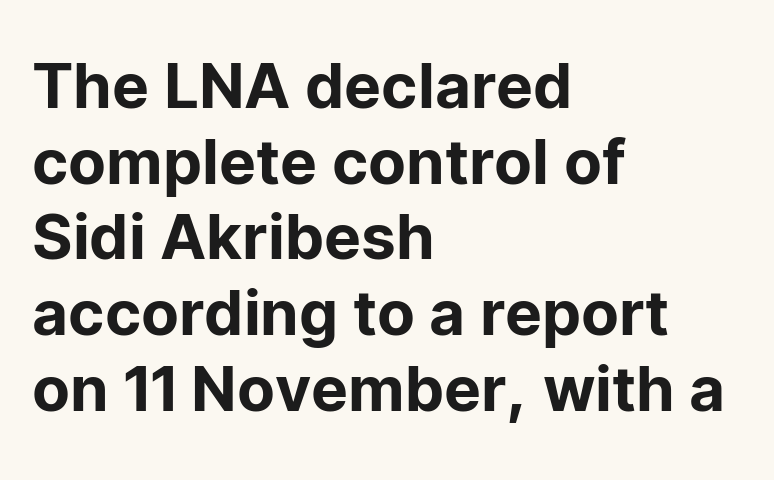
The image shows 62 px sans-serif type, upright; set left-aligned, line spacing 1.22x, normal letter spacing, not underlined; low stroke contrast and a medium x-height.
